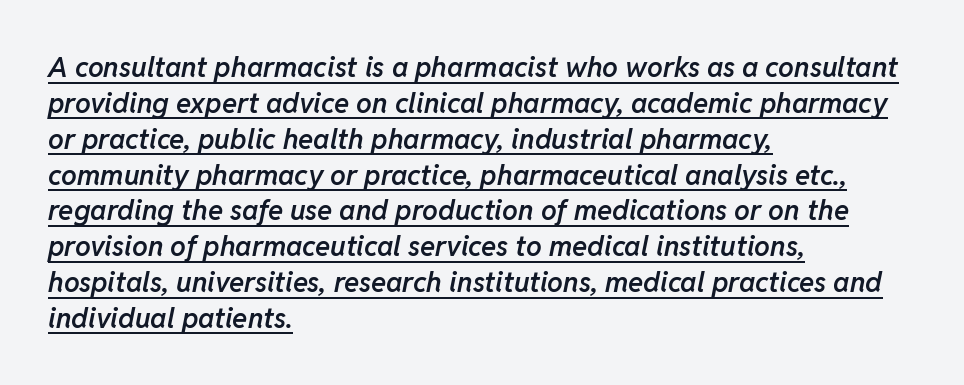
Q: Is the text bold? A: Semi-bold.
Q: Is the text italic (slanted)? A: Yes, it leans right by about 11 degrees.
Q: Is the text underlined? A: Yes.
Q: How is the paragraph aligned? A: Left-aligned.
Q: Is the spacing between letters normal or unusually wide? A: Normal.
Q: Is the spacing between lines tight, normal or loose? A: Normal.
Q: Width (condensed, normal, or wide)? A: Normal.
Q: Stroke contrast? A: Low.
Q: x-height? A: Medium.
Q: Monospaced? A: No.
